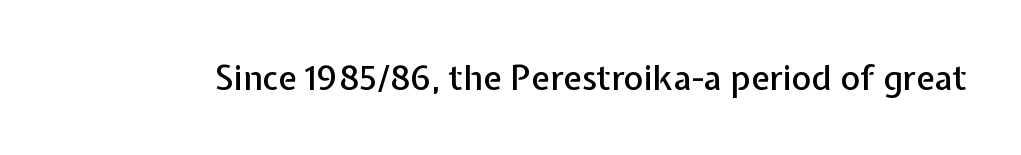
{"serif": "no", "italic": "no", "width": "normal", "stroke_contrast": "low", "x_height": "medium", "monospaced": "no", "underline": "no", "letter_spacing": "normal", "letter_spacing_em": 0.0, "glyph_px": 34}
